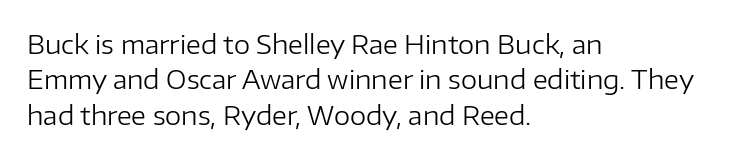
{"italic": "no", "bold": "no", "underline": "no", "align": "left", "line_spacing": "normal", "line_spacing_ratio": 1.36, "letter_spacing": "normal", "letter_spacing_em": 0.0, "glyph_px": 26}
